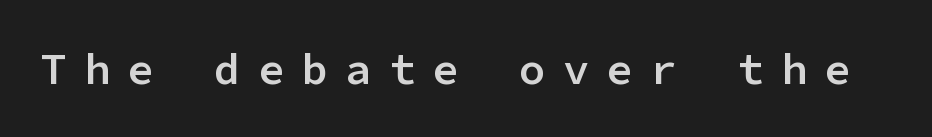
Q: Is the text bold? A: Semi-bold.
Q: Is the text italic (slanted)? A: No, it is upright.
Q: Is the typeface a serif or a sans-serif typeface? A: Sans-serif.
Q: Is the text underlined? A: No.
Q: Is the spacing between letters normal or unusually wide? A: Unusually wide.
Q: Width (condensed, normal, or wide)? A: Normal.
Q: Stroke contrast? A: Low.
Q: x-height? A: Medium.
Q: Monospaced? A: Yes.
